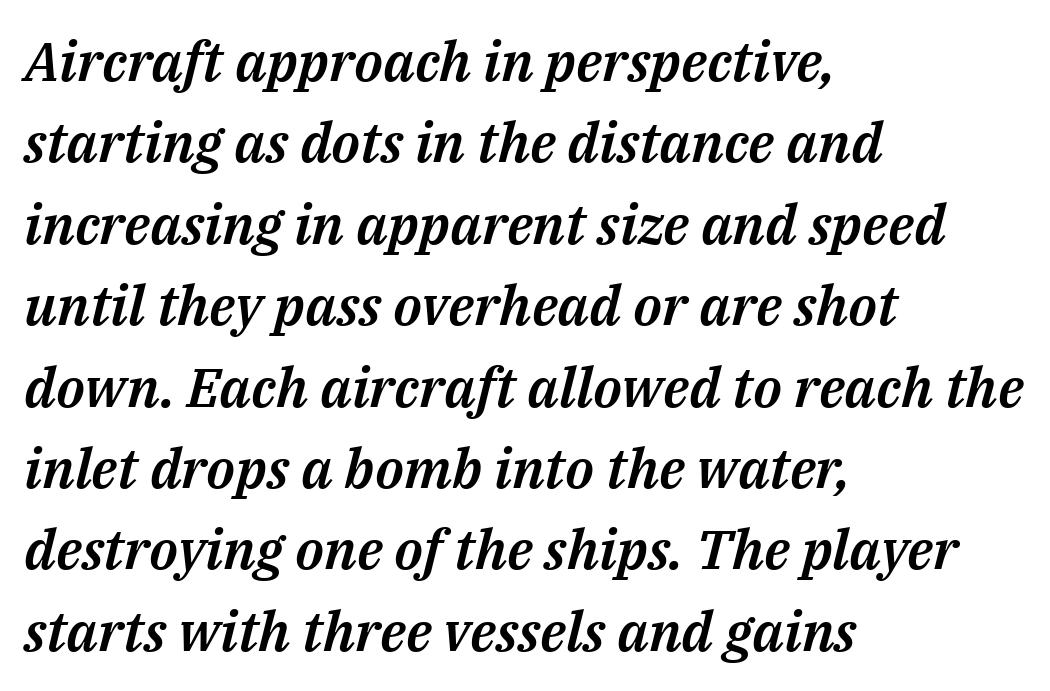
The image shows 55 px text type, italic (leaning right); set left-aligned, normal line spacing (1.48x), normal letter spacing, not underlined; medium stroke contrast and a medium x-height.
